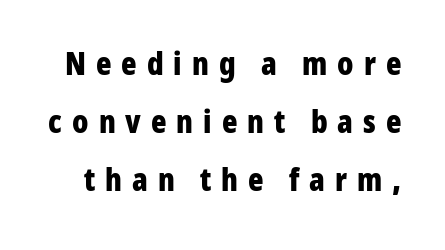
Descenders hang freely into open space. These lines carry a lot of weight — the face is fully bold. No feet cap the strokes, marking this as sans-serif type. Think of a printed novel: that variable character pitch is what you see here.
